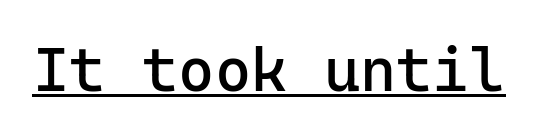
{"serif": "no", "italic": "no", "bold": "no", "weight": "regular", "width": "normal", "stroke_contrast": "low", "x_height": "medium", "monospaced": "yes", "underline": "yes", "letter_spacing": "normal", "letter_spacing_em": 0.0, "glyph_px": 62}
